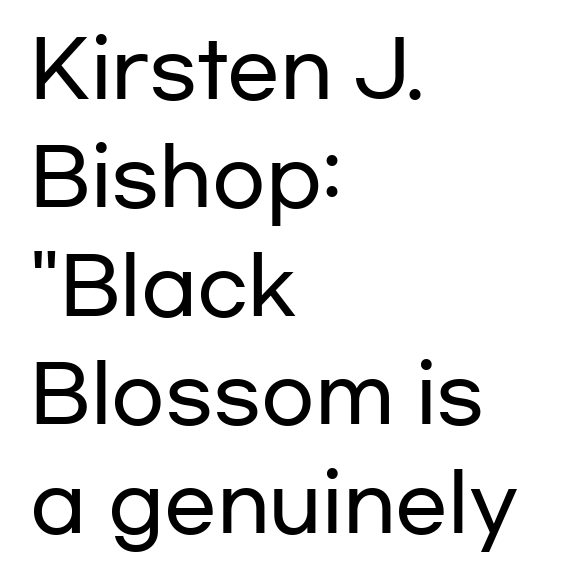
Spacing between characters is what you'd get straight out of the box. The lines are quadded left. The foot of each line stays bare and open. Regarding leading, the lines here are spaced in the standard way. Italic: no, the glyphs are upright roman.
